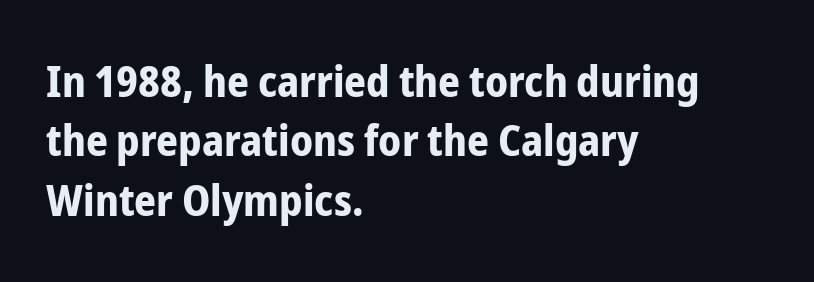
Q: Is the text bold? A: Yes.
Q: Is the text italic (slanted)? A: No, it is upright.
Q: Is the typeface a serif or a sans-serif typeface? A: Sans-serif.
Q: Is the text underlined? A: No.
Q: How is the paragraph aligned? A: Left-aligned.
Q: Is the spacing between letters normal or unusually wide? A: Normal.
Q: Is the spacing between lines tight, normal or loose? A: Normal.
Q: Width (condensed, normal, or wide)? A: Condensed.
Q: Stroke contrast? A: Low.
Q: x-height? A: Medium.
Q: Monospaced? A: No.
